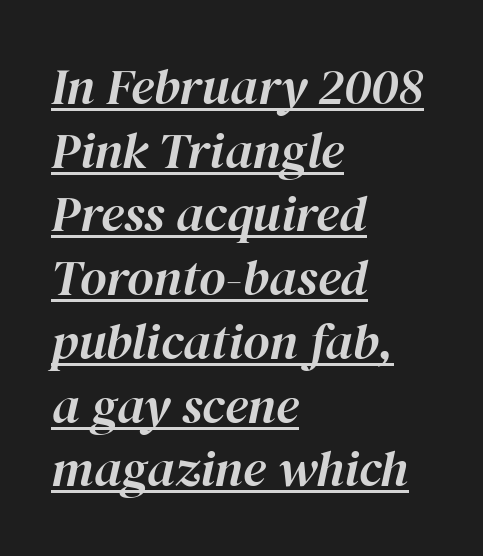
{"italic": "yes", "lean": "right", "slant_degrees": 12, "width": "normal", "stroke_contrast": "high", "x_height": "medium", "monospaced": "no", "underline": "yes", "align": "left", "line_spacing": "normal", "line_spacing_ratio": 1.25, "letter_spacing": "normal", "letter_spacing_em": 0.0, "glyph_px": 51}
